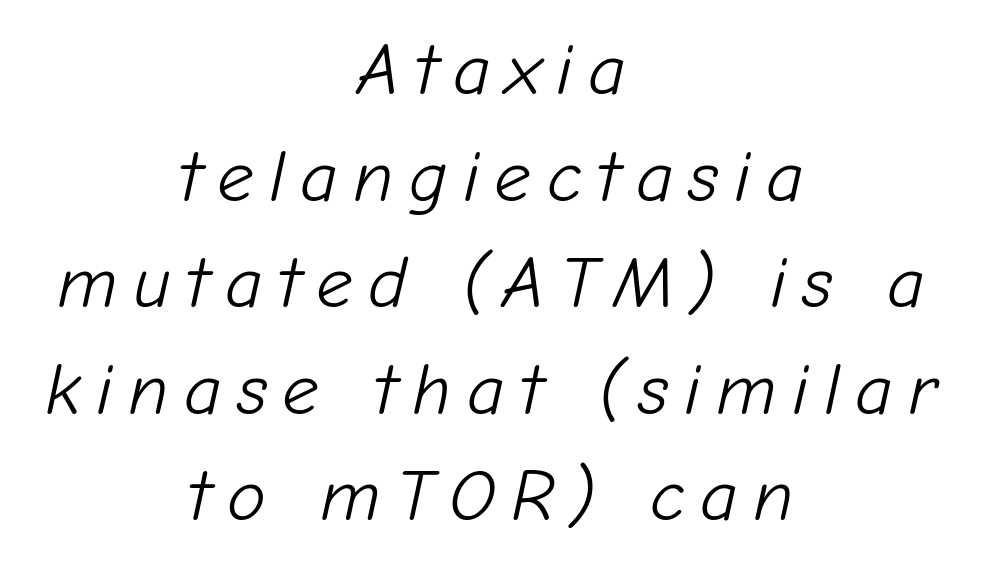
The image shows 73 px light type, italic (leaning right); set centered, normal line spacing (1.46x), unusually wide letter spacing (+0.21 em), not underlined; low stroke contrast and a medium x-height.
